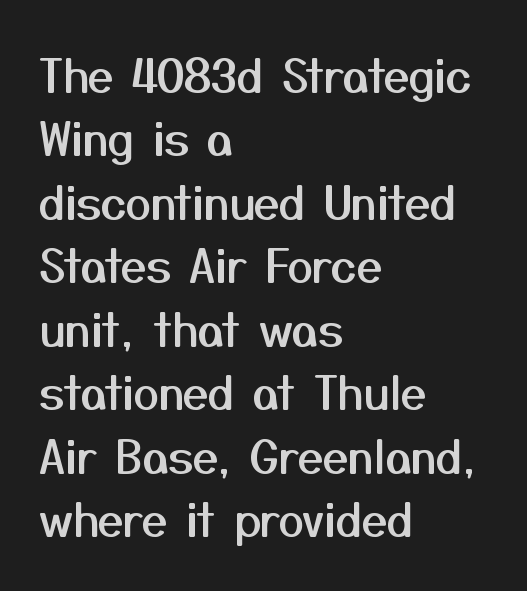
Q: Is the text italic (slanted)? A: No, it is upright.
Q: Is the typeface a serif or a sans-serif typeface? A: Sans-serif.
Q: Is the text underlined? A: No.
Q: How is the paragraph aligned? A: Left-aligned.
Q: Is the spacing between letters normal or unusually wide? A: Normal.
Q: Is the spacing between lines tight, normal or loose? A: Normal.
Q: Width (condensed, normal, or wide)? A: Normal.
Q: Stroke contrast? A: Medium.
Q: x-height? A: Medium.
Q: Monospaced? A: No.
